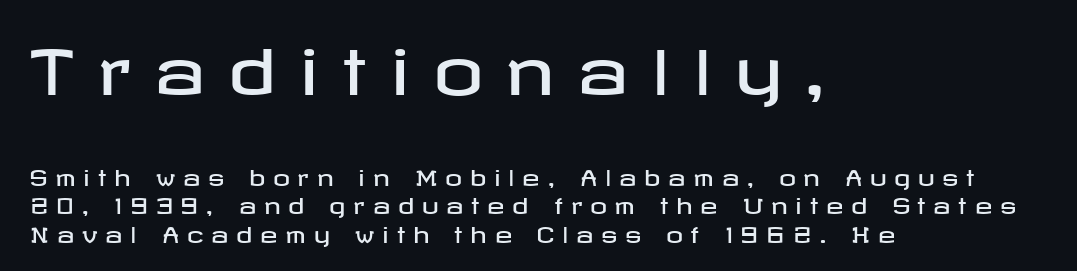
Regular leading. Alignment: flush left. Large over small — that's the arrangement of the two blocks here. Is there any slant? The stems are plumb.
